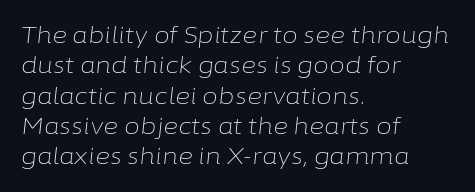
A typesetter would call this zero additional tracking. Clear beneath every line of the passage. Quick note: italic. The passage shown stacks its lines at a standard gap. The typesetting does not lean heavy: it is not bold. Left-aligned paragraph, ragged on the right.
